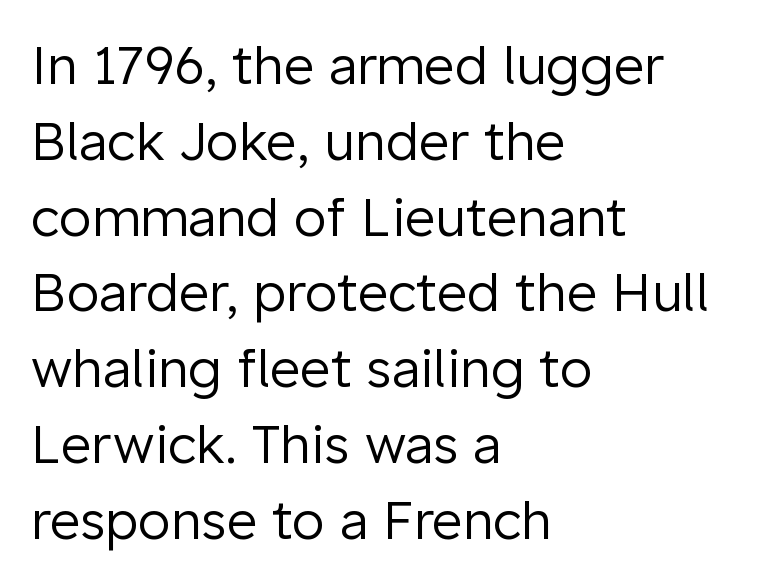
The image shows 53 px regular-weight sans-serif type, upright; set left-aligned, normal line spacing (1.43x), normal letter spacing, not underlined; low stroke contrast and a medium x-height.
